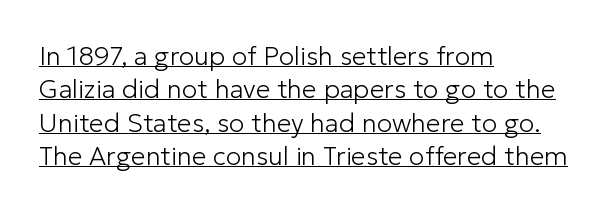
{"italic": "no", "bold": "no", "underline": "yes", "align": "left", "line_spacing": "normal", "line_spacing_ratio": 1.28, "letter_spacing": "normal", "letter_spacing_em": 0.0, "glyph_px": 26}
